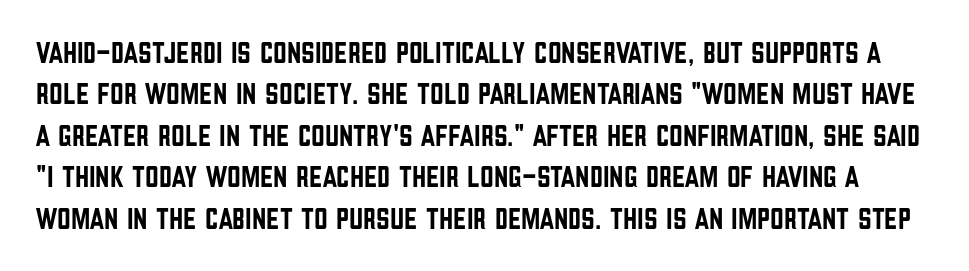
The image shows 30 px condensed sans-serif type, upright; set normal line spacing (1.38x), normal letter spacing, not underlined; low stroke contrast and a large x-height.
